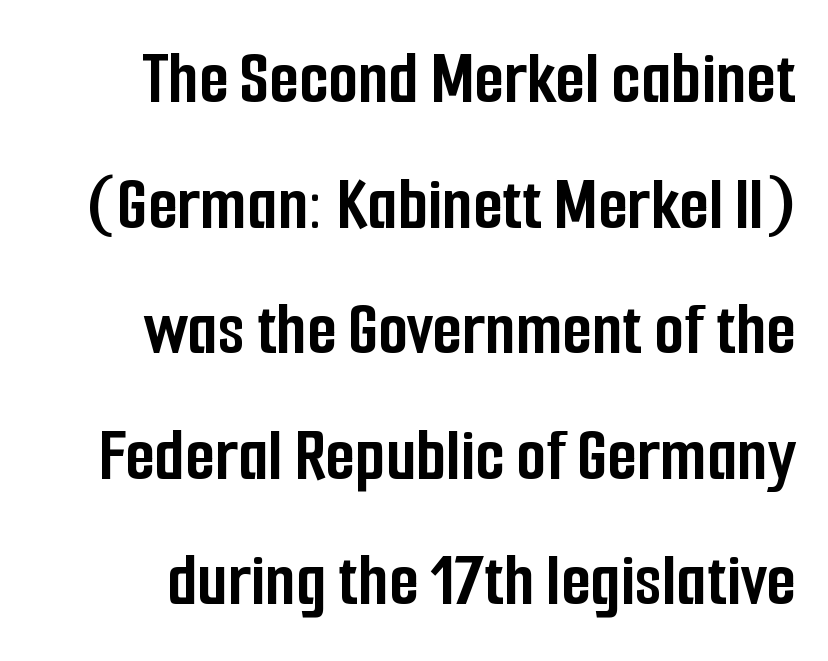
Each word holds together tightly as a unit, with standard inter-letter gaps. The zone under the glyphs is completely vacant. Weight: bold. Reading down the column, the eye jumps a familiar distance to each next line. Think of a printed novel: that variable character pitch is what you see here. Quick note: not italic, upright.
